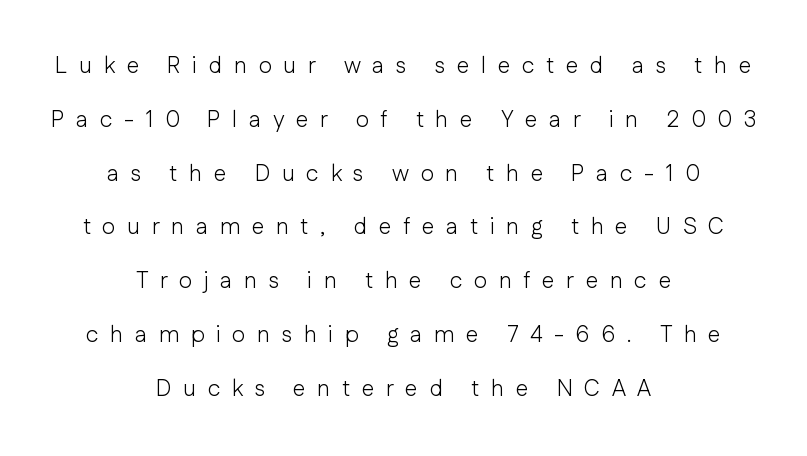
Q: Is the text bold? A: No.
Q: Is the text italic (slanted)? A: No, it is upright.
Q: Is the text underlined? A: No.
Q: How is the paragraph aligned? A: Centered.
Q: Is the spacing between letters normal or unusually wide? A: Unusually wide.
Q: Is the spacing between lines tight, normal or loose? A: Loose.
